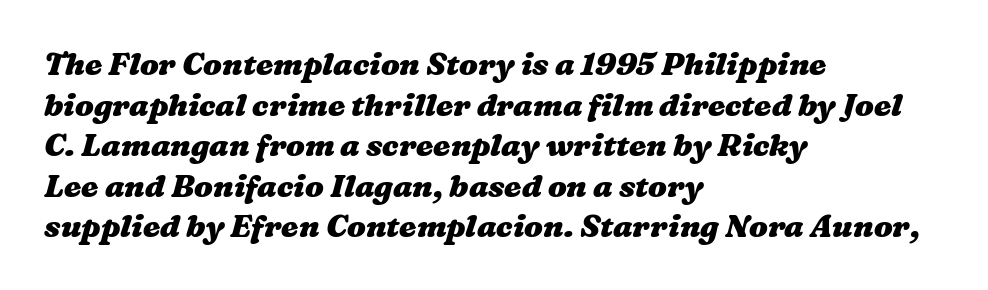
Here the designer chose a conventional face with non-uniform glyph widths. How are the letters spaced? Ordinarily, with no added tracking. Leading matches the norm, producing a regular column. A bare baseline throughout the passage. One-word summary of the alignment: left.
